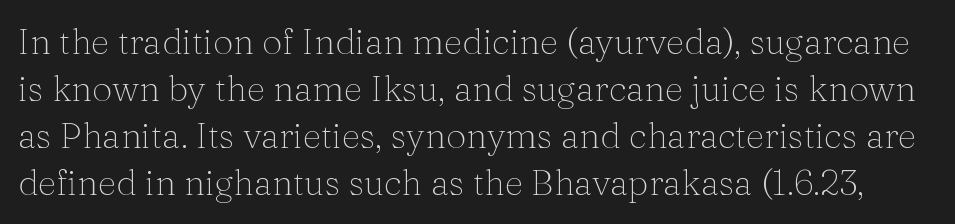
{"serif": "yes", "italic": "no", "bold": "no", "weight": "thin", "width": "normal", "stroke_contrast": "medium", "x_height": "medium", "monospaced": "no", "underline": "no", "line_spacing": "normal", "line_spacing_ratio": 1.31, "letter_spacing": "normal", "letter_spacing_em": 0.0, "glyph_px": 36}
